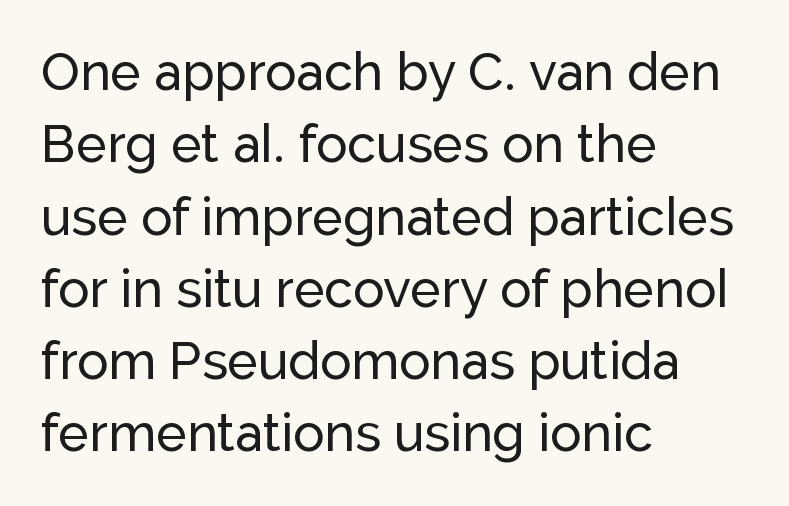
Q: Is the text italic (slanted)? A: No, it is upright.
Q: Is the typeface a serif or a sans-serif typeface? A: Sans-serif.
Q: Is the text underlined? A: No.
Q: How is the paragraph aligned? A: Left-aligned.
Q: Is the spacing between letters normal or unusually wide? A: Normal.
Q: Is the spacing between lines tight, normal or loose? A: Normal.
Q: Width (condensed, normal, or wide)? A: Normal.
Q: Stroke contrast? A: Low.
Q: x-height? A: Medium.
Q: Monospaced? A: No.
